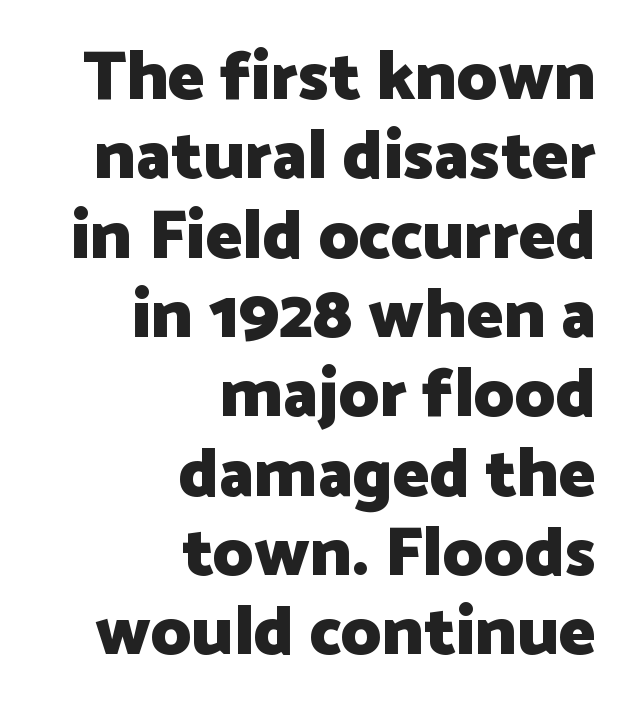
{"serif": "no", "italic": "no", "bold": "yes", "weight": "heavy", "width": "normal", "stroke_contrast": "low", "x_height": "medium", "monospaced": "no", "underline": "no", "align": "right", "line_spacing": "tight", "line_spacing_ratio": 1.15, "letter_spacing": "normal", "letter_spacing_em": 0.0, "glyph_px": 69}
